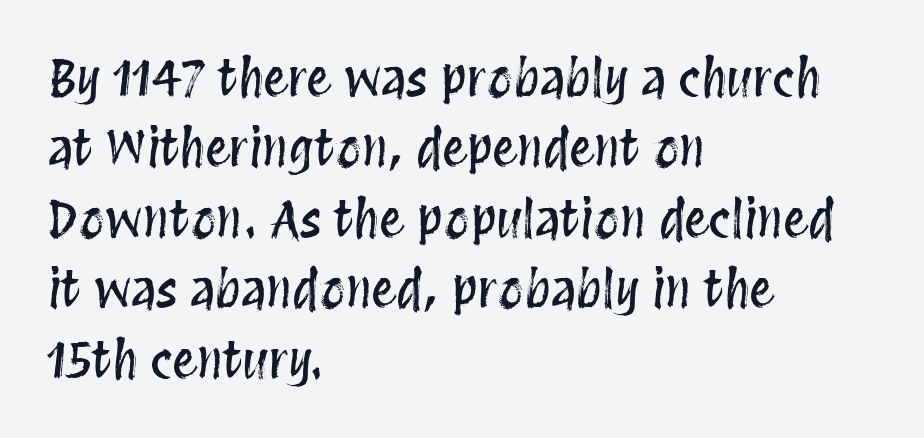
{"italic": "no", "width": "condensed", "stroke_contrast": "medium", "x_height": "large", "monospaced": "no", "underline": "no", "align": "left", "line_spacing": "normal", "line_spacing_ratio": 1.41, "letter_spacing": "normal", "letter_spacing_em": 0.0, "glyph_px": 50}
